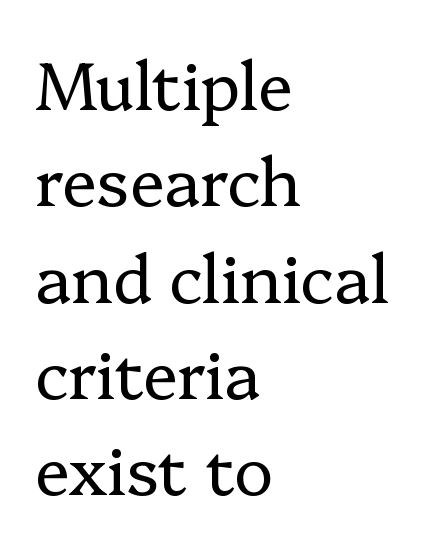
Each row of text sits above clean, open space. Each line starts at the same left margin while the right side varies. Between one letter and the next there's only the usual sliver of space. Italic: no, the glyphs are upright roman. To sum up the face: it has serifs.
